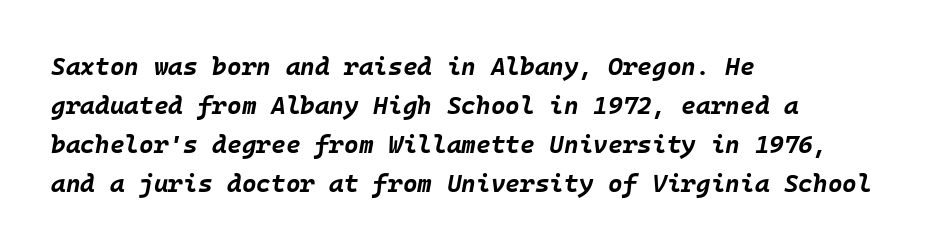
The image shows 25 px bold type, italic (leaning right); set left-aligned, normal line spacing (1.56x), normal letter spacing, not underlined.
